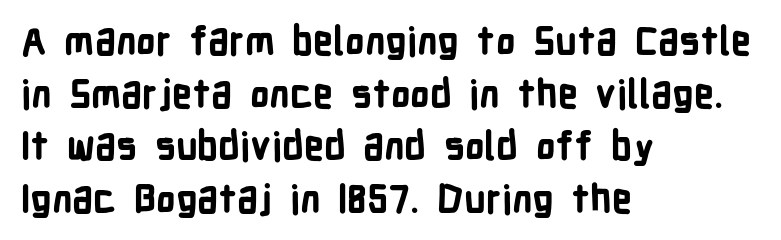
Vertical strokes here are truly vertical. These lines are set flush left with a ragged right edge. Emphasis by weight is at full strength: bold. Vertical spacing — default. A typesetter would call this proportional, since set widths differ per character. Default kerning and tracking; the words read as compact shapes.
